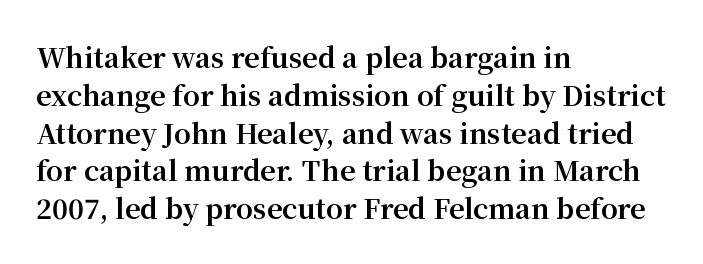
Line spacing here is normal. The baseline area is clear. This sample uses an upright cut, with every glyph sitting square on the baseline. These lines keep a tight, regular rhythm from letter to letter. Line beginnings align vertically; line endings do not.
